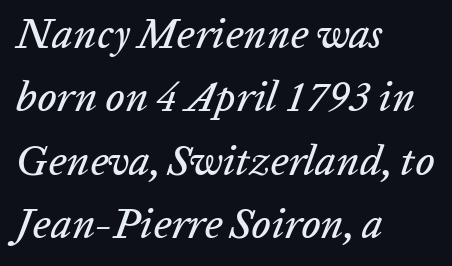
Q: Is the text italic (slanted)? A: Yes, it leans right by about 20 degrees.
Q: Is the text underlined? A: No.
Q: How is the paragraph aligned? A: Left-aligned.
Q: Is the spacing between letters normal or unusually wide? A: Normal.
Q: Is the spacing between lines tight, normal or loose? A: Normal.
Q: Width (condensed, normal, or wide)? A: Normal.
Q: Stroke contrast? A: Low.
Q: x-height? A: Medium.
Q: Monospaced? A: No.
